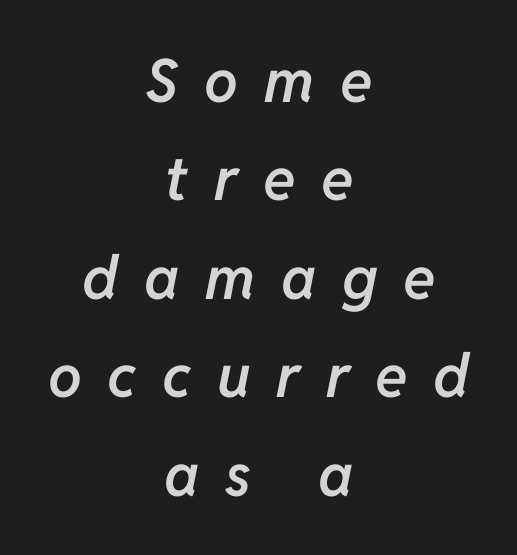
Q: Is the text bold? A: Semi-bold.
Q: Is the text italic (slanted)? A: Yes, it leans right by about 11 degrees.
Q: Is the text underlined? A: No.
Q: How is the paragraph aligned? A: Centered.
Q: Is the spacing between letters normal or unusually wide? A: Unusually wide.
Q: Is the spacing between lines tight, normal or loose? A: Normal.
Q: Width (condensed, normal, or wide)? A: Normal.
Q: Stroke contrast? A: Low.
Q: x-height? A: Medium.
Q: Monospaced? A: No.
